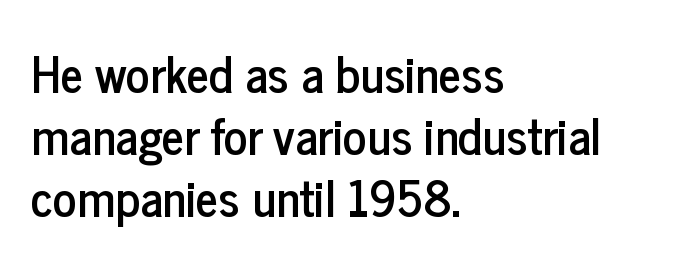
A student would call this left alignment; a typographer would say flush left, rag right. Descenders hang freely into open space. These lines were composed using upright roman letters. Leading matches the norm, producing a regular column. The face used here is a sans, in the tradition of grotesques and geometrics. The tracking reads as untouched default to a designer's eye.
